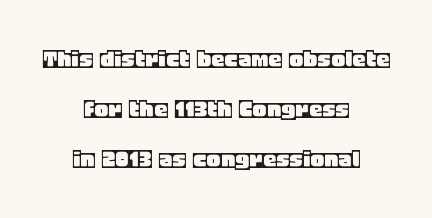
Q: Is the text italic (slanted)? A: No, it is upright.
Q: Is the text underlined? A: No.
Q: How is the paragraph aligned? A: Centered.
Q: Is the spacing between letters normal or unusually wide? A: Normal.
